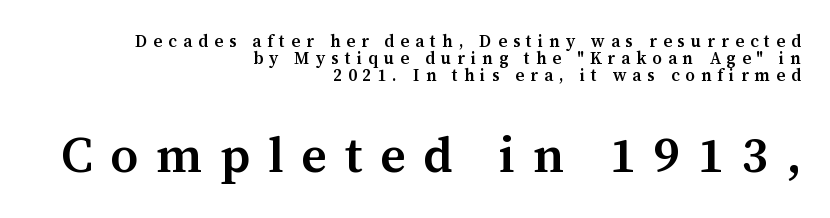
The image shows 50 px semibold serif type, upright; set right-aligned, tight line spacing (1.0x), unusually wide letter spacing (+0.35 em), not underlined; the second (bottom) block is 2.94x larger; medium stroke contrast and a medium x-height.
